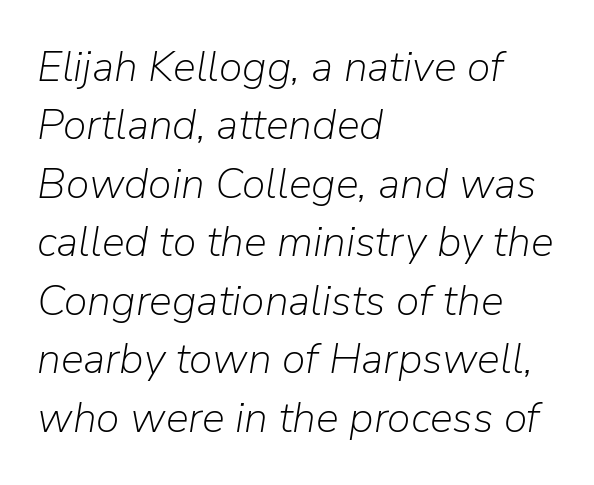
The image shows 43 px light type, italic (leaning right); set left-aligned, normal line spacing (1.36x), normal letter spacing, not underlined; low stroke contrast and a medium x-height.
